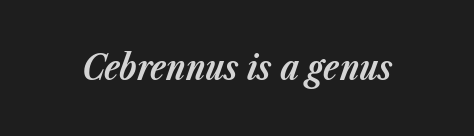
Q: Is the text bold? A: Yes.
Q: Is the text italic (slanted)? A: Yes, it leans right by about 23 degrees.
Q: Is the text underlined? A: No.
Q: Is the spacing between letters normal or unusually wide? A: Normal.
Q: Width (condensed, normal, or wide)? A: Normal.
Q: Stroke contrast? A: Low.
Q: x-height? A: Medium.
Q: Monospaced? A: No.
